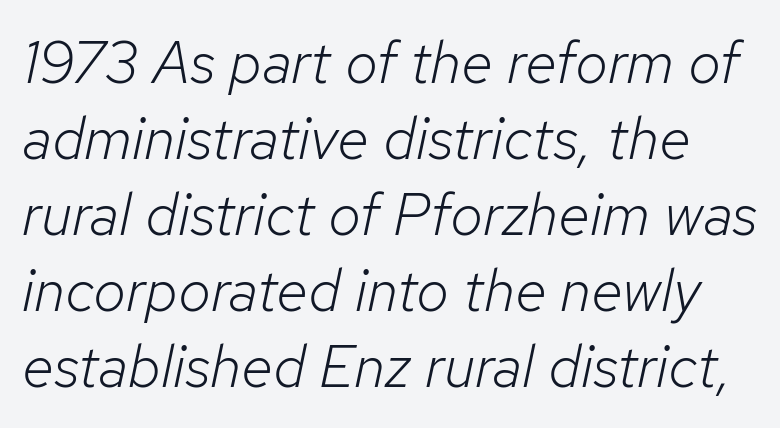
{"italic": "yes", "lean": "right", "slant_degrees": 12, "bold": "no", "weight": "light", "width": "normal", "stroke_contrast": "low", "x_height": "medium", "monospaced": "no", "underline": "no", "line_spacing": "normal", "line_spacing_ratio": 1.29, "letter_spacing": "normal", "letter_spacing_em": 0.0, "glyph_px": 59}
